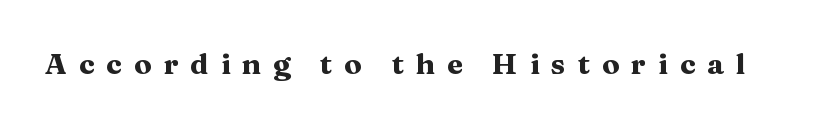
The image shows 29 px heavy, wide serif type, upright; set unusually wide letter spacing (+0.41 em), not underlined; medium stroke contrast and a medium x-height.
